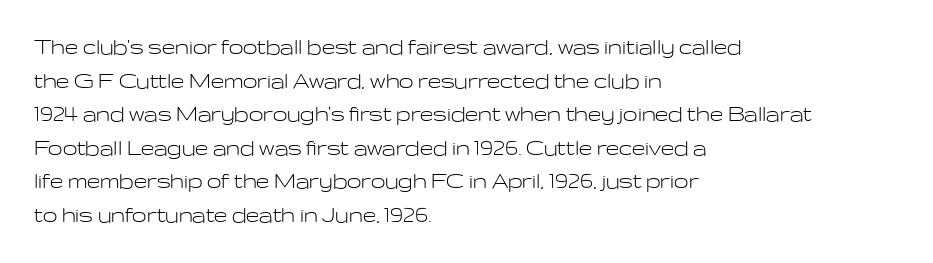
The image shows 26 px text type, upright; set left-aligned, normal line spacing (1.29x), normal letter spacing, not underlined.
